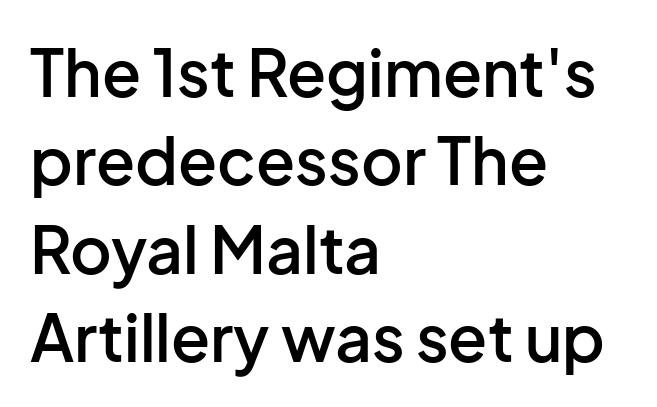
Glyph-to-glyph distance matches everyday printed text. Compared with typical paragraphs, the rows here are spaced about the same. I'd call this a sans setting — the letters go barefoot. Underline: absent.
